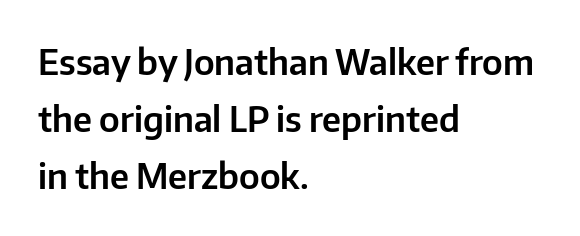
{"serif": "no", "italic": "no", "width": "normal", "stroke_contrast": "low", "x_height": "medium", "monospaced": "no", "underline": "no", "align": "left", "line_spacing": "normal", "line_spacing_ratio": 1.63, "letter_spacing": "normal", "letter_spacing_em": 0.0, "glyph_px": 35}
